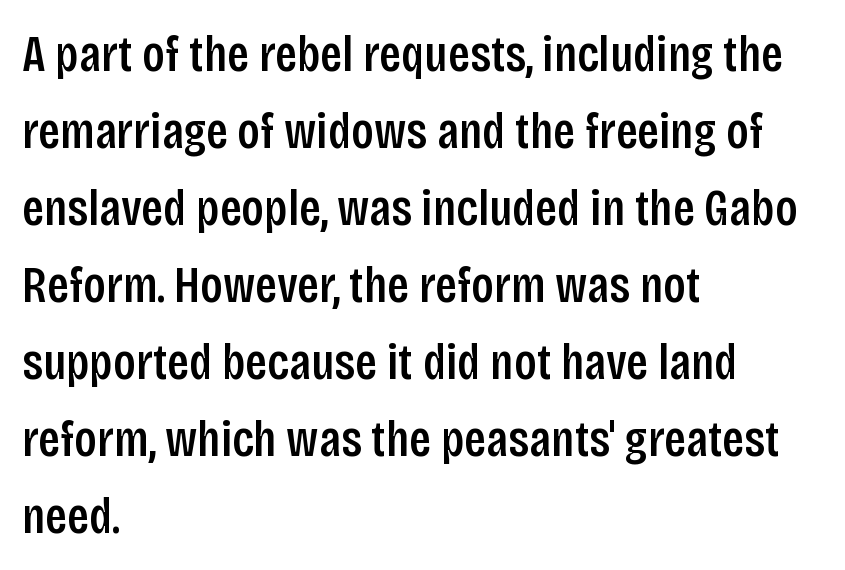
Q: Is the text bold? A: Semi-bold.
Q: Is the text italic (slanted)? A: No, it is upright.
Q: Is the typeface a serif or a sans-serif typeface? A: Sans-serif.
Q: Is the text underlined? A: No.
Q: How is the paragraph aligned? A: Left-aligned.
Q: Is the spacing between letters normal or unusually wide? A: Normal.
Q: Is the spacing between lines tight, normal or loose? A: Normal.
Q: Width (condensed, normal, or wide)? A: Condensed.
Q: Stroke contrast? A: Low.
Q: x-height? A: Large.
Q: Monospaced? A: No.
